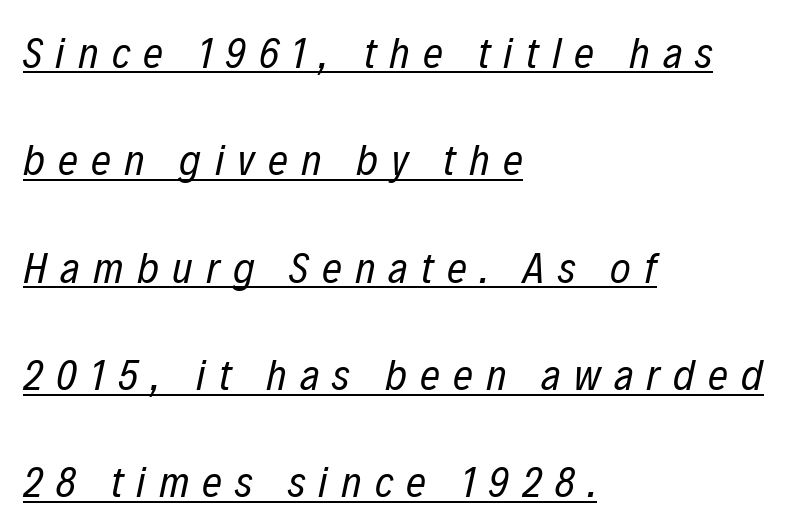
The image shows 44 px regular-weight, condensed type, italic (leaning right); set left-aligned, loose line spacing (2.44x), unusually wide letter spacing (+0.3 em), underlined; low stroke contrast and a medium x-height.
